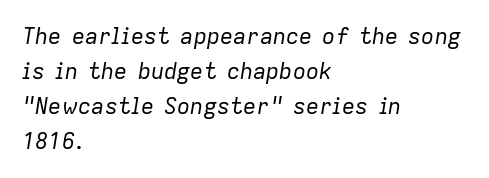
Q: Is the text bold? A: No.
Q: Is the text italic (slanted)? A: Yes, it leans right by about 9 degrees.
Q: Is the text underlined? A: No.
Q: How is the paragraph aligned? A: Left-aligned.
Q: Is the spacing between letters normal or unusually wide? A: Normal.
Q: Is the spacing between lines tight, normal or loose? A: Normal.
